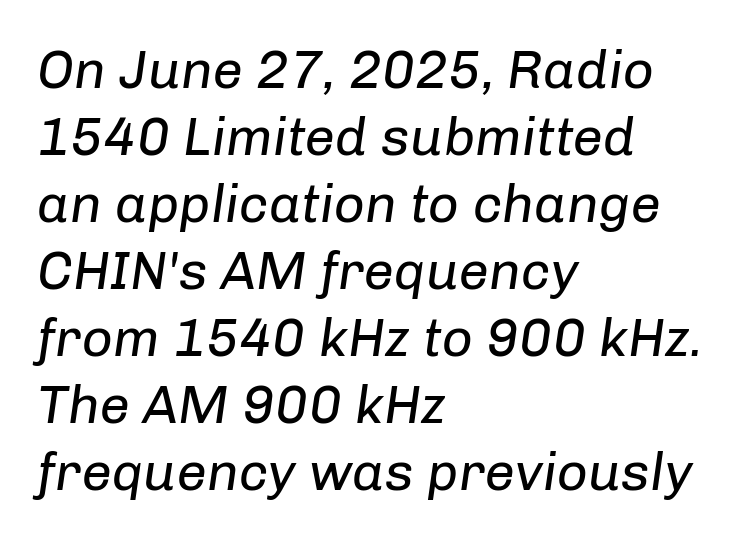
This sample has the flowing, uneven cadence of proportional lettering. No extra ink here — the face is not bold. Characters are canted at an angle relative to the baseline's perpendicular. Characters follow at the spacing the type designer built in.
